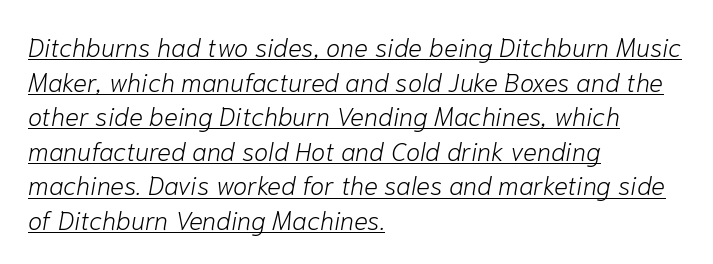
The lines sit at an ordinary, default distance from one another. Caption: multi-line text, flush left, ragged right. Style check: oblique. Every word sits above its own underline. Tracking value appears to be zero — textbook default spacing. Stroke thickness stays within the range of a standard reading face or lighter.
